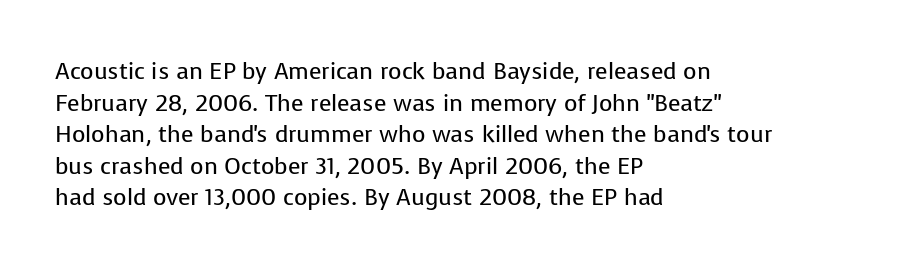
Q: Is the text bold? A: No.
Q: Is the text italic (slanted)? A: No, it is upright.
Q: Is the text underlined? A: No.
Q: How is the paragraph aligned? A: Left-aligned.
Q: Is the spacing between letters normal or unusually wide? A: Normal.
Q: Is the spacing between lines tight, normal or loose? A: Normal.
